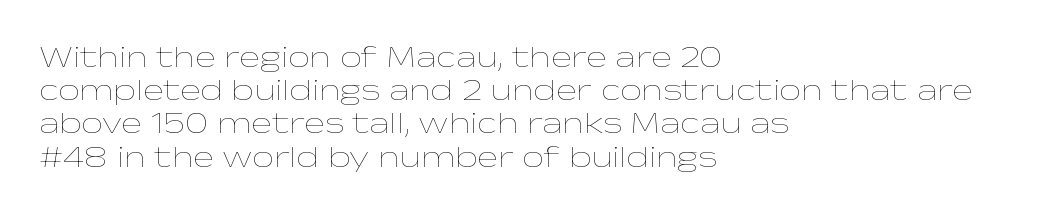
Q: Is the text bold? A: No.
Q: Is the text italic (slanted)? A: No, it is upright.
Q: Is the text underlined? A: No.
Q: How is the paragraph aligned? A: Left-aligned.
Q: Is the spacing between letters normal or unusually wide? A: Normal.
Q: Is the spacing between lines tight, normal or loose? A: Tight.
Q: Width (condensed, normal, or wide)? A: Wide.
Q: Stroke contrast? A: Low.
Q: x-height? A: Medium.
Q: Monospaced? A: No.
